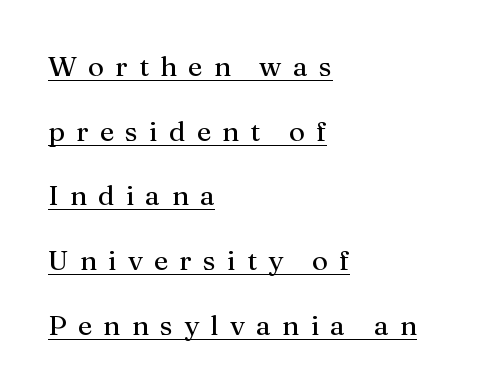
Q: Is the text bold? A: No.
Q: Is the text italic (slanted)? A: No, it is upright.
Q: Is the typeface a serif or a sans-serif typeface? A: Serif.
Q: Is the text underlined? A: Yes.
Q: How is the paragraph aligned? A: Left-aligned.
Q: Is the spacing between letters normal or unusually wide? A: Unusually wide.
Q: Is the spacing between lines tight, normal or loose? A: Loose.
Q: Width (condensed, normal, or wide)? A: Normal.
Q: Stroke contrast? A: Medium.
Q: x-height? A: Medium.
Q: Monospaced? A: No.
